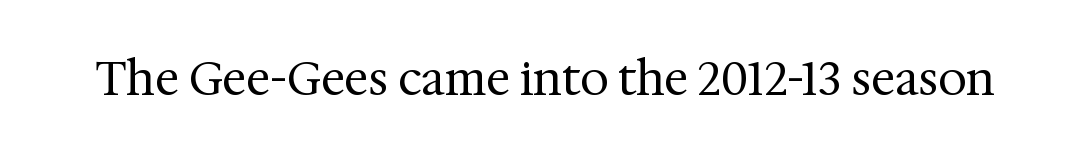
Q: Is the text bold? A: No.
Q: Is the text italic (slanted)? A: No, it is upright.
Q: Is the typeface a serif or a sans-serif typeface? A: Serif.
Q: Is the text underlined? A: No.
Q: Is the spacing between letters normal or unusually wide? A: Normal.
Q: Width (condensed, normal, or wide)? A: Normal.
Q: Stroke contrast? A: Medium.
Q: x-height? A: Medium.
Q: Monospaced? A: No.
